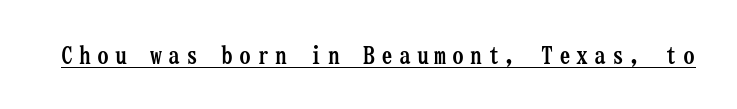
The image shows 24 px bold type, upright; set unusually wide letter spacing (+0.24 em), underlined.
